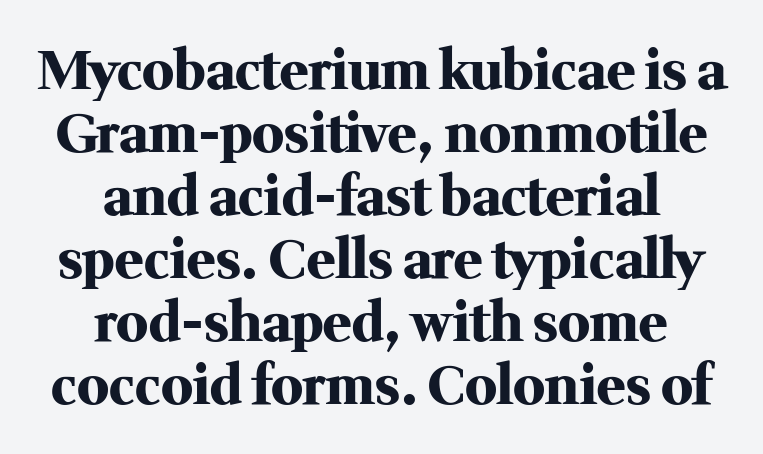
Characters remain perfectly vertical along every line. Here the designer chose a conventional face with non-uniform glyph widths. The font is running at its bold setting. Notice how the passage keeps no hard edge, just a central spine.
